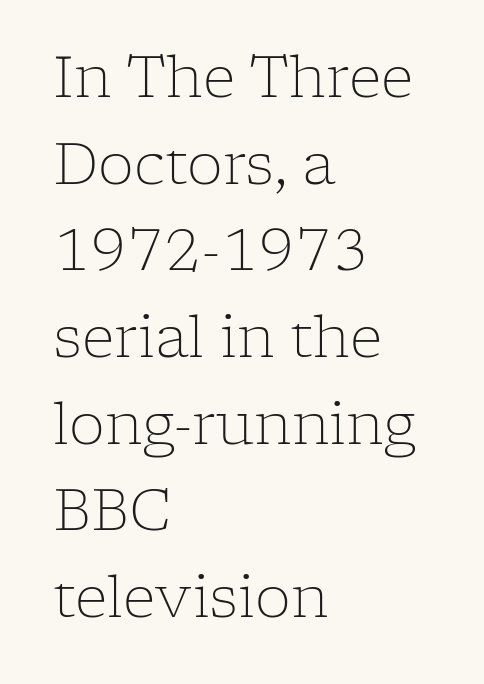
Q: Is the text bold? A: No.
Q: Is the text italic (slanted)? A: No, it is upright.
Q: Is the typeface a serif or a sans-serif typeface? A: Serif.
Q: Is the text underlined? A: No.
Q: How is the paragraph aligned? A: Left-aligned.
Q: Is the spacing between letters normal or unusually wide? A: Normal.
Q: Is the spacing between lines tight, normal or loose? A: Normal.
Q: Width (condensed, normal, or wide)? A: Normal.
Q: Stroke contrast? A: Low.
Q: x-height? A: Medium.
Q: Monospaced? A: No.
